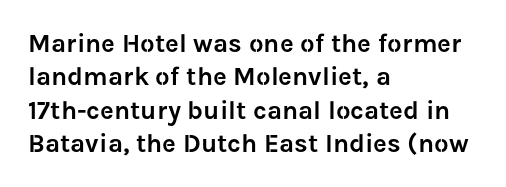
Beneath every word, the page is bare. Evenly set lines give the paragraph a standard silhouette. The compositor pushed each line to the left boundary. Spacing between characters is what you'd get straight out of the box. When letters stand straight like this, we call the style roman or upright.
